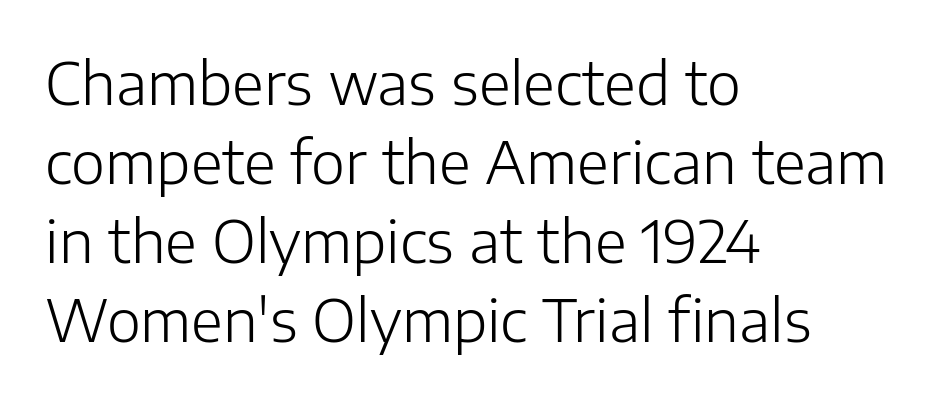
Q: Is the text bold? A: No.
Q: Is the text italic (slanted)? A: No, it is upright.
Q: Is the typeface a serif or a sans-serif typeface? A: Sans-serif.
Q: Is the text underlined? A: No.
Q: How is the paragraph aligned? A: Left-aligned.
Q: Is the spacing between letters normal or unusually wide? A: Normal.
Q: Is the spacing between lines tight, normal or loose? A: Normal.
Q: Width (condensed, normal, or wide)? A: Normal.
Q: Stroke contrast? A: Low.
Q: x-height? A: Medium.
Q: Monospaced? A: No.
